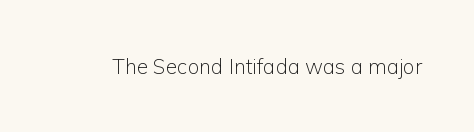
The passage shown is not underscored anywhere. The font's upright variant was chosen for this text. Stems here are at most as thick as an everyday book face. Observe the ordinary spacing: letters are neighbours, not strangers.
